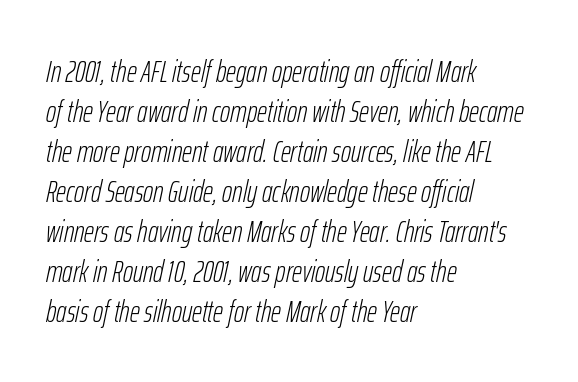
{"italic": "yes", "lean": "right", "slant_degrees": 12, "bold": "no", "weight": "light", "width": "condensed", "stroke_contrast": "low", "x_height": "medium", "monospaced": "no", "underline": "no", "align": "left", "line_spacing": "normal", "line_spacing_ratio": 1.29, "letter_spacing": "normal", "letter_spacing_em": 0.0, "glyph_px": 31}
